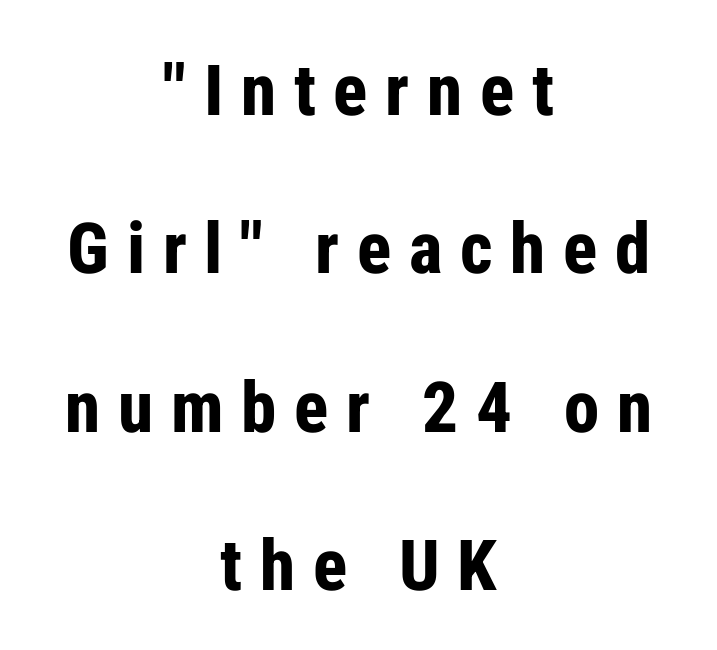
{"serif": "no", "italic": "no", "bold": "yes", "weight": "bold", "width": "condensed", "stroke_contrast": "low", "x_height": "medium", "monospaced": "no", "underline": "no", "align": "center", "line_spacing": "loose", "line_spacing_ratio": 2.23, "letter_spacing": "wide", "letter_spacing_em": 0.25, "glyph_px": 71}
